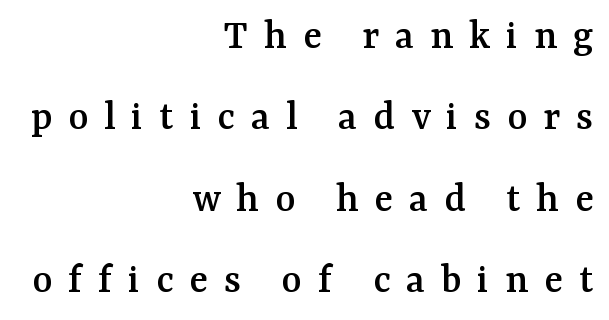
The image shows 43 px serif type, upright; set right-aligned, line spacing 1.89x, unusually wide letter spacing (+0.37 em), not underlined; medium stroke contrast and a medium x-height.
